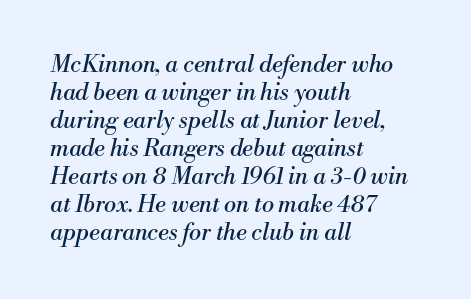
The image shows 23 px text type, italic (leaning right); set left-aligned, line spacing 1.22x, normal letter spacing, not underlined.
